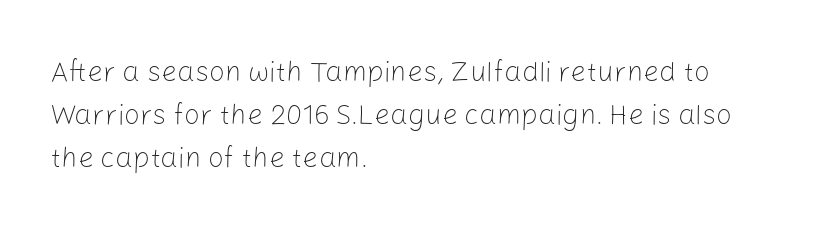
Q: Is the text bold? A: No.
Q: Is the text italic (slanted)? A: No, it is upright.
Q: Is the typeface a serif or a sans-serif typeface? A: Sans-serif.
Q: Is the text underlined? A: No.
Q: How is the paragraph aligned? A: Left-aligned.
Q: Is the spacing between letters normal or unusually wide? A: Normal.
Q: Is the spacing between lines tight, normal or loose? A: Normal.
Q: Width (condensed, normal, or wide)? A: Normal.
Q: Stroke contrast? A: Low.
Q: x-height? A: Medium.
Q: Monospaced? A: No.
